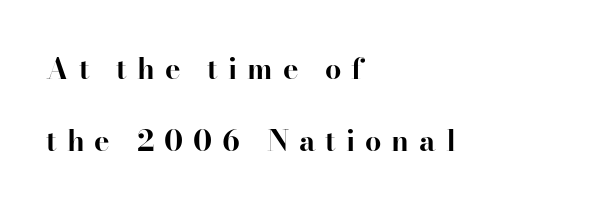
The image shows 29 px bold serif type, upright; set left-aligned, loose line spacing (2.49x), unusually wide letter spacing (+0.34 em), not underlined; high stroke contrast and a small x-height.
